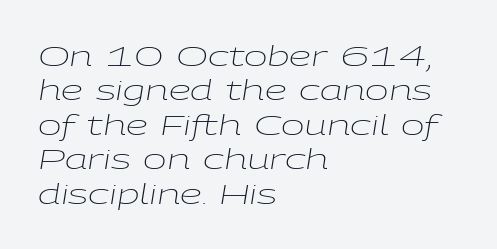
The image shows 28 px light, wide type, italic (leaning right); set left-aligned, line spacing 1.23x, normal letter spacing, not underlined; low stroke contrast and a medium x-height.
